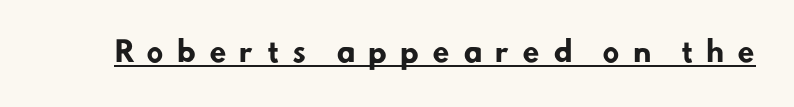
The image shows 28 px heavy sans-serif type; set unusually wide letter spacing (+0.45 em), underlined; low stroke contrast and a small x-height.
